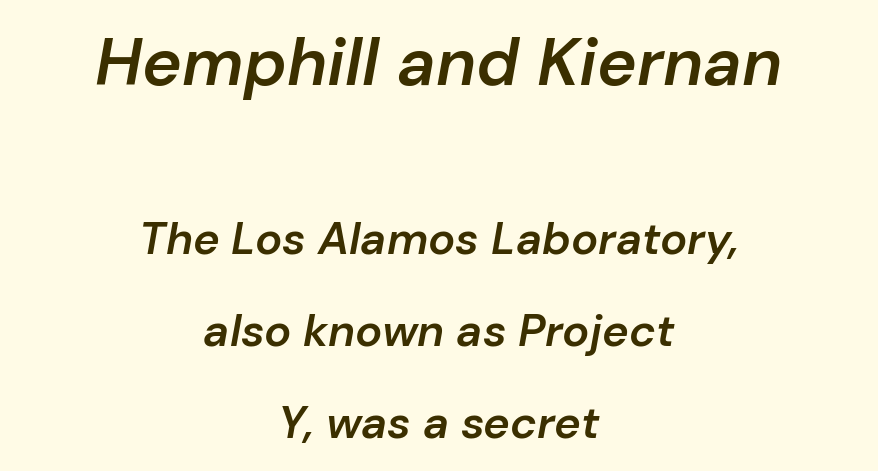
Q: Is the text bold? A: Semi-bold.
Q: Is the text italic (slanted)? A: Yes, it leans right by about 10 degrees.
Q: Is the text underlined? A: No.
Q: How is the paragraph aligned? A: Centered.
Q: Is the spacing between letters normal or unusually wide? A: Normal.
Q: Is the spacing between lines tight, normal or loose? A: Loose.
Q: Which block of text is set in a larger size, the first (top) or the second (bottom)? A: The first (top) one.
Q: Width (condensed, normal, or wide)? A: Normal.
Q: Stroke contrast? A: Low.
Q: x-height? A: Medium.
Q: Monospaced? A: No.
